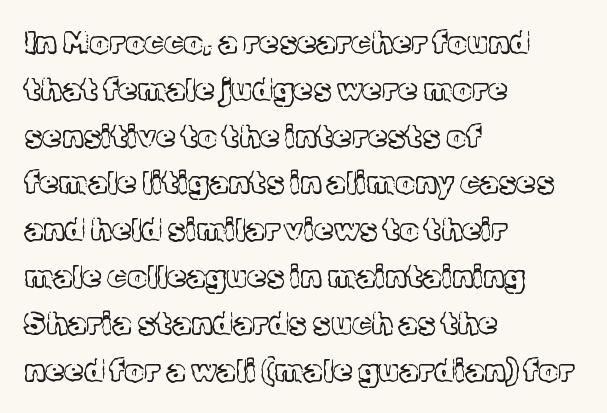
Q: Is the text bold? A: No.
Q: Is the text italic (slanted)? A: No, it is upright.
Q: Is the typeface a serif or a sans-serif typeface? A: Serif.
Q: Is the text underlined? A: No.
Q: How is the paragraph aligned? A: Left-aligned.
Q: Is the spacing between letters normal or unusually wide? A: Normal.
Q: Is the spacing between lines tight, normal or loose? A: Normal.
Q: Width (condensed, normal, or wide)? A: Normal.
Q: x-height? A: Medium.
Q: Monospaced? A: No.
